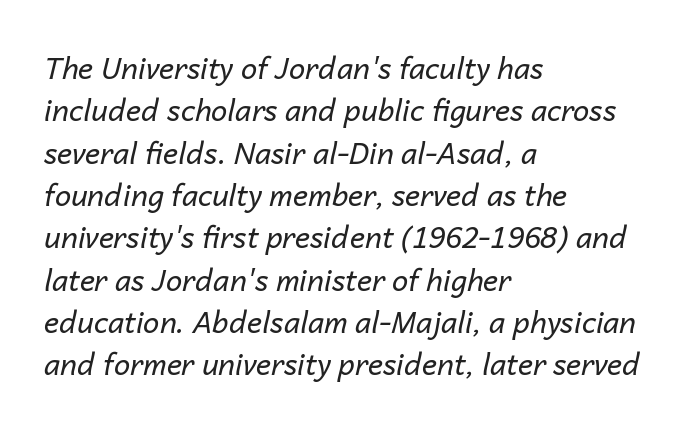
The image shows 29 px regular-weight type, italic (leaning right); set left-aligned, normal line spacing (1.46x), normal letter spacing, not underlined; low stroke contrast and a medium x-height.
